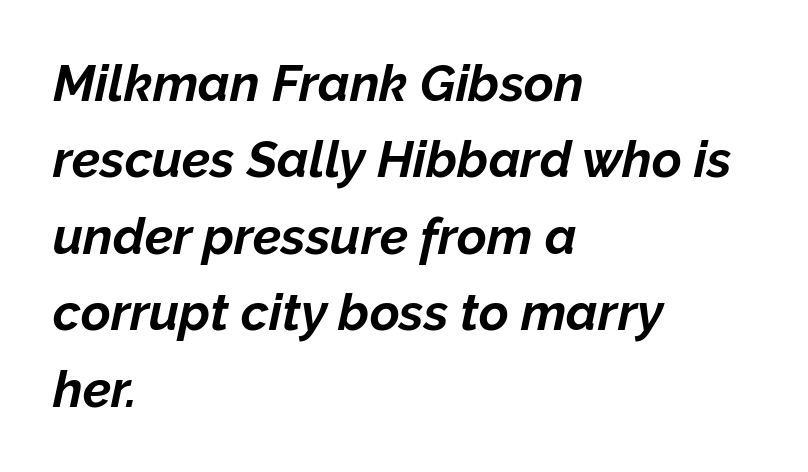
The lines in this sample share a left origin and differ only in where they stop. You can tell it's italic because the verticals aren't actually vertical. Thick stems and heavy bowls — unmistakably bold. The vertical gap from one line to the next is medium. How are the letters spaced? Ordinarily, with no added tracking. Each row of text sits above clean, open space.
